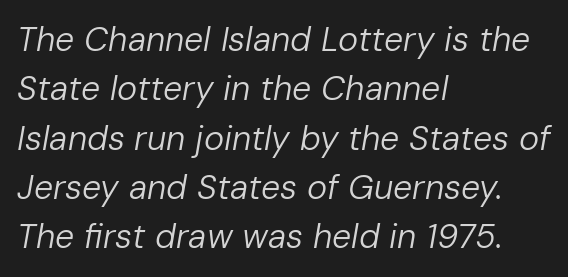
The face looks like a standard text weight, possibly lighter. Left-aligned paragraph, ragged on the right. Descenders are the only things crossing below the line. You can tell it's italic because the verticals aren't actually vertical. Interline gaps are of average width in this sample. Here the glyphs are tracked normally, forming tight word shapes.
